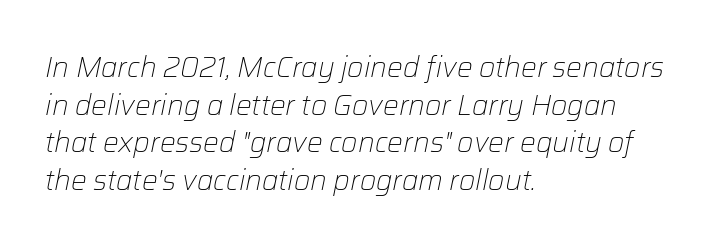
{"italic": "yes", "lean": "right", "slant_degrees": 12, "bold": "no", "weight": "light", "width": "normal", "stroke_contrast": "low", "x_height": "medium", "monospaced": "no", "underline": "no", "align": "left", "line_spacing": "normal", "line_spacing_ratio": 1.34, "letter_spacing": "normal", "letter_spacing_em": 0.0, "glyph_px": 28}
